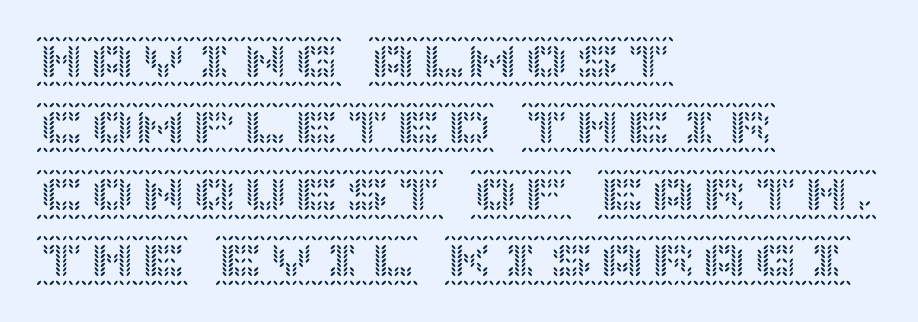
{"italic": "no", "width": "normal", "x_height": "large", "underline": "no", "align": "left", "line_spacing": "normal", "line_spacing_ratio": 1.3, "letter_spacing": "normal", "letter_spacing_em": 0.0, "glyph_px": 51}
